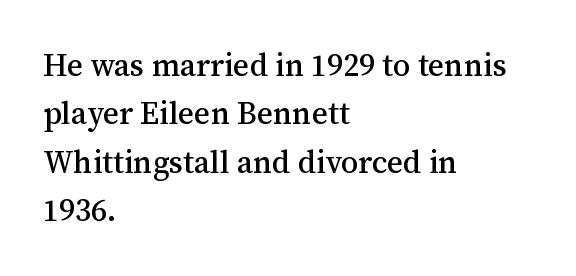
The image shows 31 px serif type, upright; set left-aligned, normal line spacing (1.56x), normal letter spacing, not underlined; medium stroke contrast and a medium x-height.
